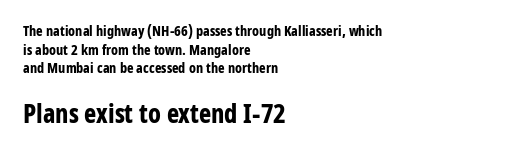
The face used here appears at its bigger size in the lower chunk. The font's upright variant was chosen for this text. This rendering uses left alignment, leaving the right contour irregular. Summary of weight: heavy, a full bold.
